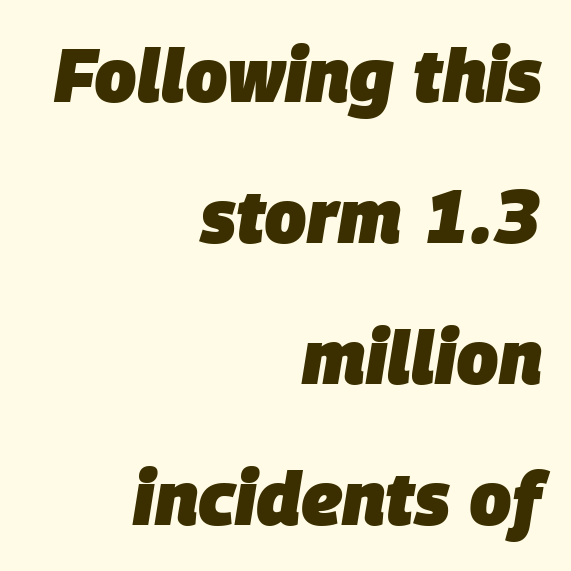
Q: Is the text bold? A: Yes.
Q: Is the text italic (slanted)? A: Yes, it leans right by about 9 degrees.
Q: Is the text underlined? A: No.
Q: How is the paragraph aligned? A: Right-aligned.
Q: Is the spacing between letters normal or unusually wide? A: Normal.
Q: Width (condensed, normal, or wide)? A: Normal.
Q: Stroke contrast? A: Low.
Q: x-height? A: Large.
Q: Monospaced? A: No.
